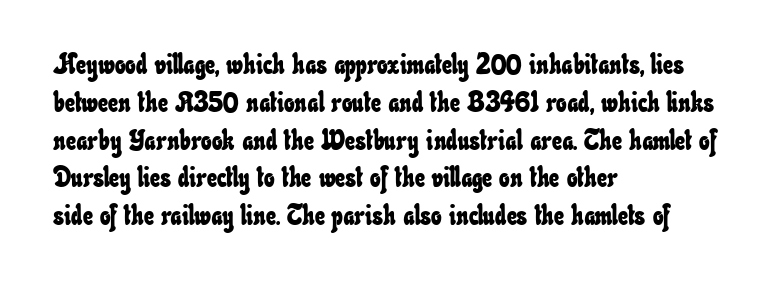
The image shows 28 px condensed type; set left-aligned, normal line spacing (1.35x), normal letter spacing, not underlined; low stroke contrast and a small x-height.
